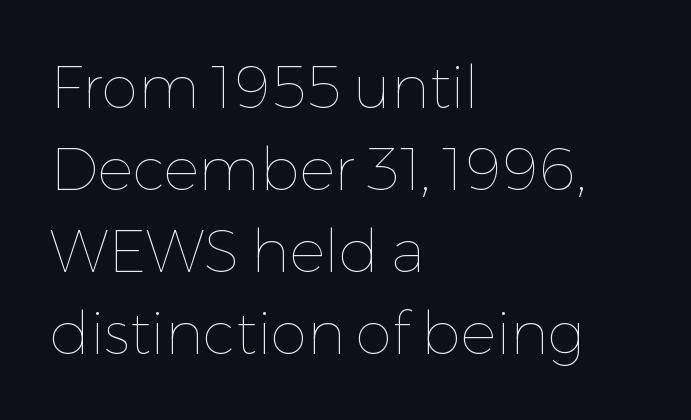
This sample is left-justified, so line endings fall wherever the words run out. The glyphs are unaccompanied by any horizontal stroke below them. Think of a printed novel: that variable character pitch is what you see here. Italic? Not at all — the glyphs are vertical. Compared with a typical body face, this is equally light or lighter still.
